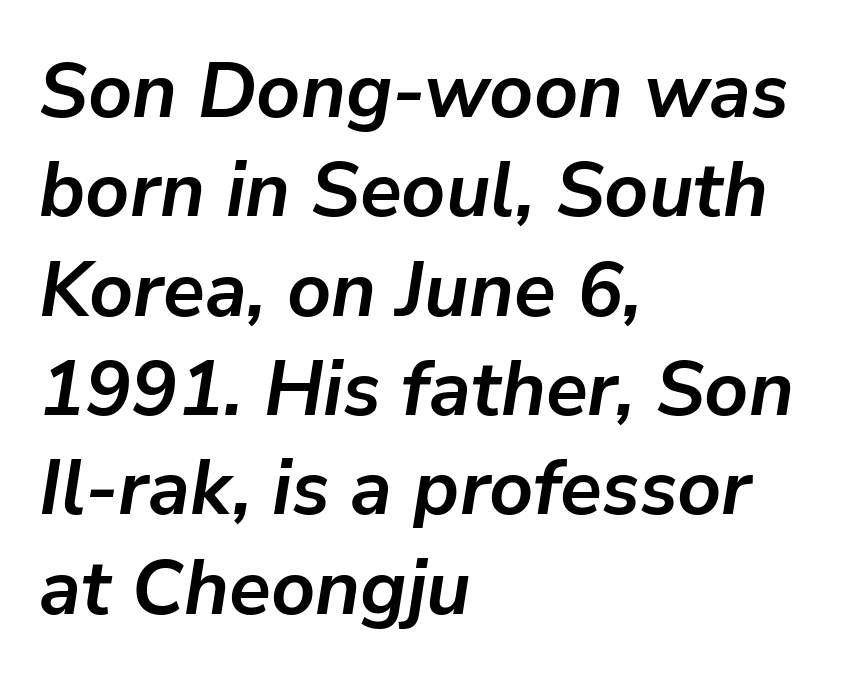
{"italic": "yes", "lean": "right", "slant_degrees": 9, "bold": "yes", "weight": "semibold", "width": "normal", "stroke_contrast": "low", "x_height": "medium", "monospaced": "no", "underline": "no", "align": "left", "line_spacing": "normal", "line_spacing_ratio": 1.29, "letter_spacing": "normal", "letter_spacing_em": 0.0, "glyph_px": 77}
